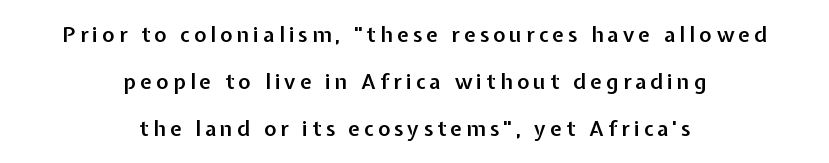
Short and long lines alike share a common midpoint. When letters stand straight like this, we call the style roman or upright. Successive baselines arrive slowly, with a big drop between each. Short note: letters widely spaced.
